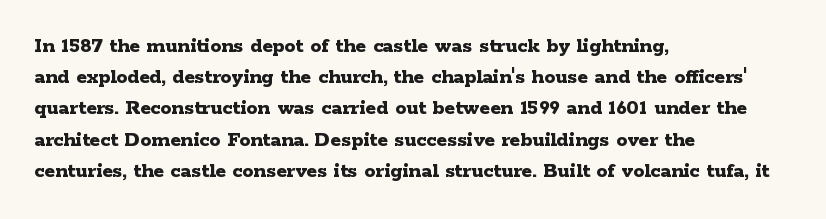
Q: Is the text bold? A: Yes.
Q: Is the text italic (slanted)? A: No, it is upright.
Q: Is the text underlined? A: No.
Q: How is the paragraph aligned? A: Left-aligned.
Q: Is the spacing between letters normal or unusually wide? A: Normal.
Q: Is the spacing between lines tight, normal or loose? A: Normal.
